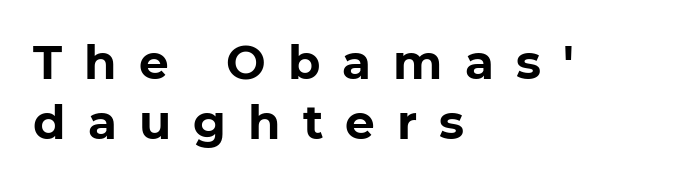
The passage shown is not underscored anywhere. The font family rendered here belongs to the sans-serif group. Casual observation: everything's shoved over to the left. The leading is moderate, giving the passage an even texture. What stands out about the letter spacing? Its width — letters are far apart. Pretty heavy lettering here — definitely bold.
